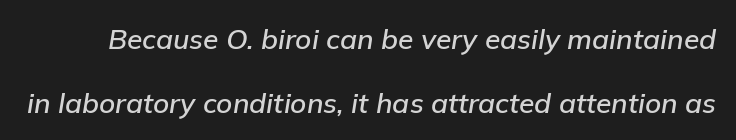
The image shows 28 px text type, italic (leaning right); set loose line spacing (2.27x), normal letter spacing, not underlined; low stroke contrast and a medium x-height.
